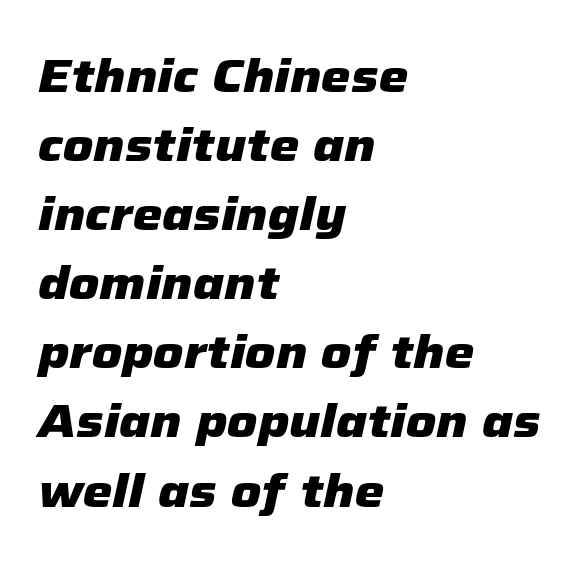
{"italic": "yes", "lean": "right", "slant_degrees": 12, "bold": "yes", "weight": "heavy", "width": "normal", "stroke_contrast": "low", "x_height": "medium", "monospaced": "no", "underline": "no", "align": "left", "line_spacing": "normal", "line_spacing_ratio": 1.47, "letter_spacing": "normal", "letter_spacing_em": 0.0, "glyph_px": 47}
